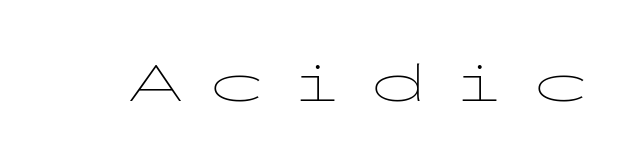
{"serif": "no", "italic": "no", "bold": "no", "weight": "thin", "width": "wide", "stroke_contrast": "low", "x_height": "medium", "monospaced": "yes", "underline": "no", "letter_spacing": "wide", "letter_spacing_em": 0.42, "glyph_px": 57}
